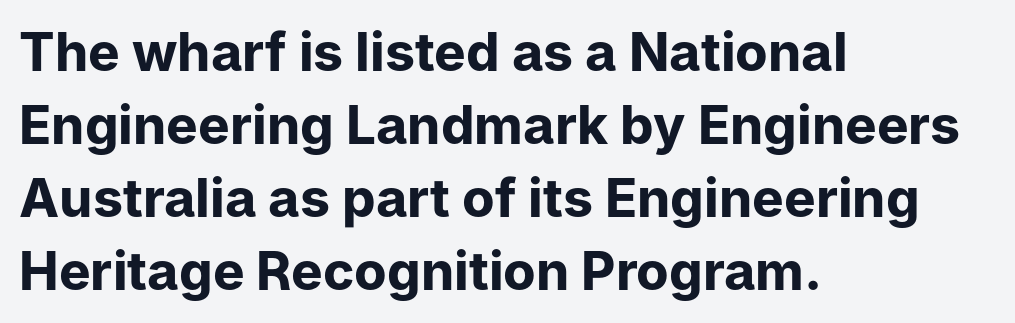
Q: Is the text bold? A: Yes.
Q: Is the text italic (slanted)? A: No, it is upright.
Q: Is the typeface a serif or a sans-serif typeface? A: Sans-serif.
Q: Is the text underlined? A: No.
Q: How is the paragraph aligned? A: Left-aligned.
Q: Is the spacing between letters normal or unusually wide? A: Normal.
Q: Is the spacing between lines tight, normal or loose? A: Normal.
Q: Width (condensed, normal, or wide)? A: Normal.
Q: Stroke contrast? A: Low.
Q: x-height? A: Medium.
Q: Monospaced? A: No.
